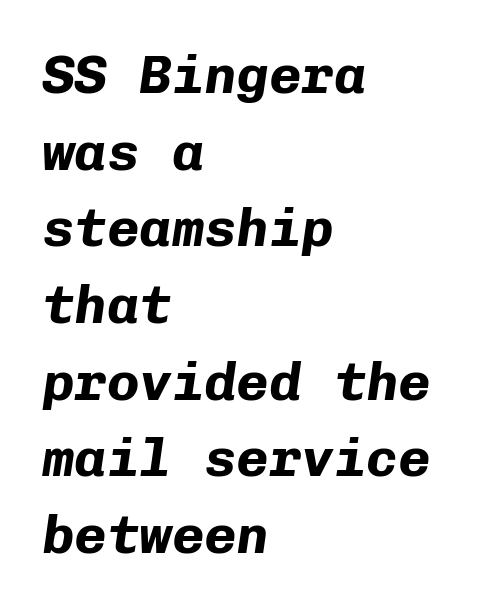
{"italic": "yes", "lean": "right", "slant_degrees": 8, "bold": "yes", "weight": "bold", "width": "normal", "stroke_contrast": "low", "x_height": "medium", "monospaced": "yes", "underline": "no", "align": "left", "line_spacing": "normal", "line_spacing_ratio": 1.42, "letter_spacing": "normal", "letter_spacing_em": 0.0, "glyph_px": 54}
